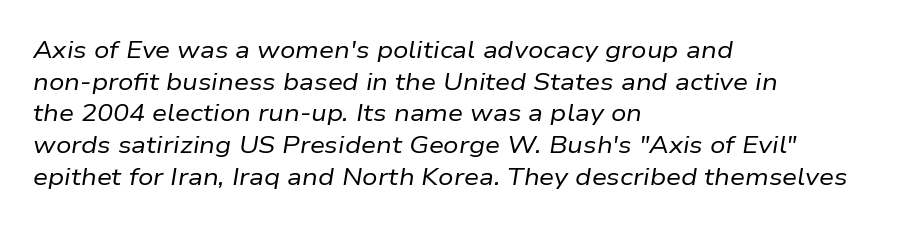
Q: Is the text bold? A: No.
Q: Is the text italic (slanted)? A: Yes, it leans right by about 9 degrees.
Q: Is the text underlined? A: No.
Q: How is the paragraph aligned? A: Left-aligned.
Q: Is the spacing between letters normal or unusually wide? A: Normal.
Q: Is the spacing between lines tight, normal or loose? A: Normal.
